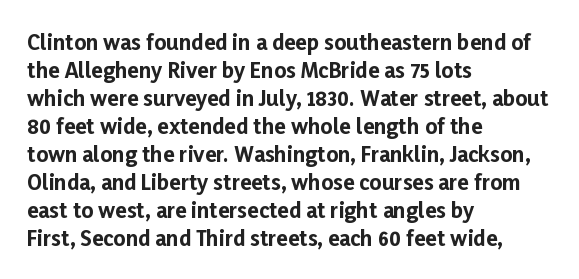
The image shows 21 px bold type, upright; set left-aligned, normal line spacing (1.33x), normal letter spacing, not underlined.
